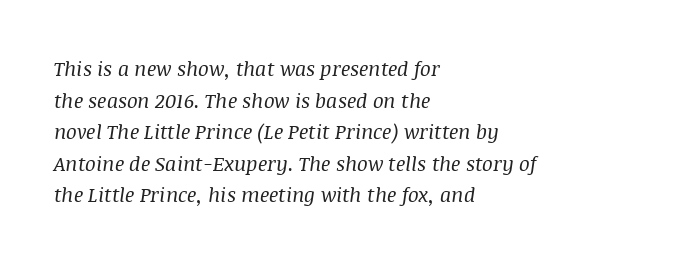
The image shows 20 px text type, italic (leaning right); set left-aligned, normal line spacing (1.58x), normal letter spacing, not underlined.
